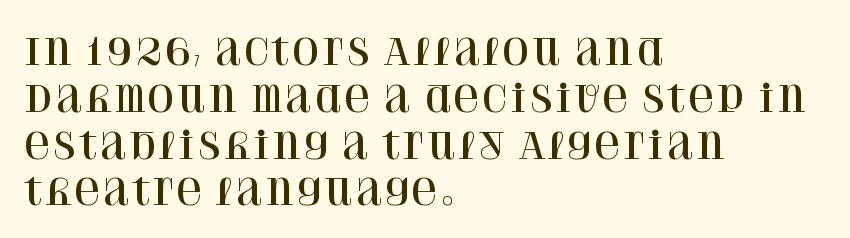
Q: Is the text italic (slanted)? A: No, it is upright.
Q: Is the typeface a serif or a sans-serif typeface? A: Serif.
Q: Is the text underlined? A: No.
Q: How is the paragraph aligned? A: Left-aligned.
Q: Is the spacing between letters normal or unusually wide? A: Normal.
Q: Is the spacing between lines tight, normal or loose? A: Normal.
Q: Width (condensed, normal, or wide)? A: Normal.
Q: Stroke contrast? A: High.
Q: x-height? A: Large.
Q: Monospaced? A: No.
